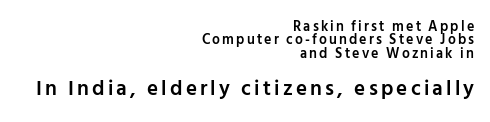
{"italic": "no", "bold": "semi", "underline": "no", "align": "right", "line_spacing": "tight", "line_spacing_ratio": 0.95, "larger_block": "second", "size_ratio": 1.5, "glyph_px": 21}
